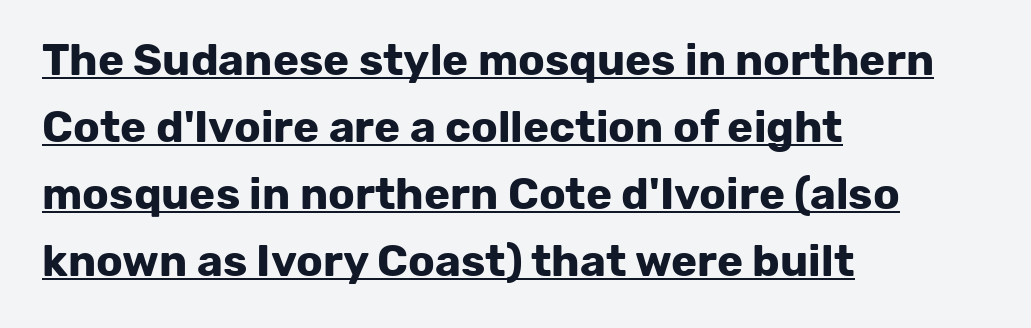
The letters are bold, with thick, heavy strokes. The passage shown is typed in a proportional face where columns would drift. Glance below the letters and you will spot a drawn line. The text was rendered using a sans face with plain stroke endings.
